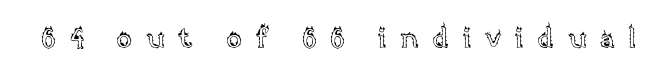
{"italic": "no", "width": "normal", "x_height": "large", "monospaced": "no", "underline": "no", "letter_spacing": "wide", "letter_spacing_em": 0.48, "glyph_px": 28}
